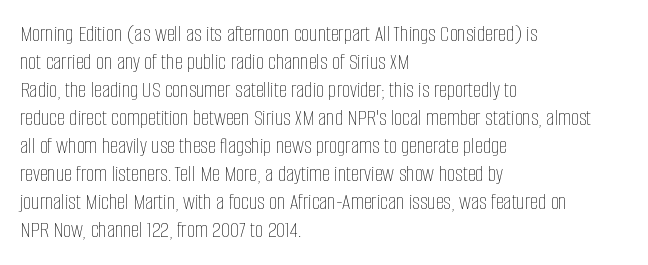
Every stem runs plumb, perpendicular to the baseline. Layout note: lines flush left. Decoration check: the copy has no underline. Short note: letters normally spaced.
